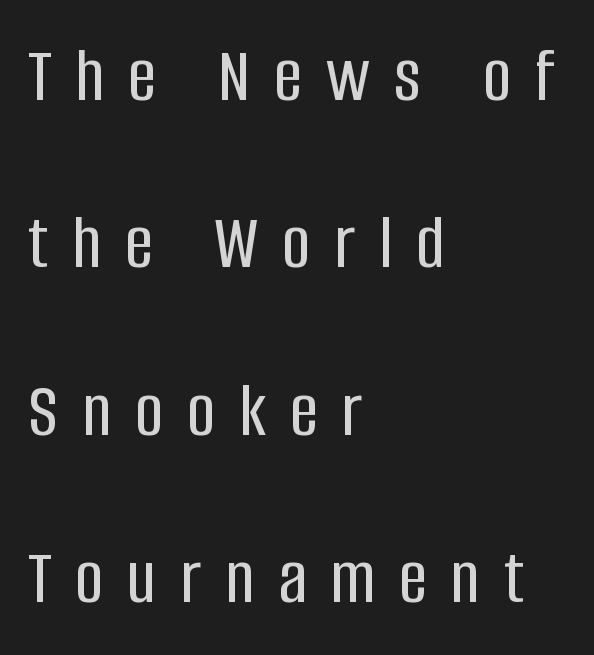
You could fit nearly another row in the gap between these rows. Only glyphs here, with clear space below each row. Nothing sits at the stroke ends, so this counts as sans-serif. A classic flush-left, rag-right setting is used for this passage. Is the letter spacing exaggerated? Yes — the characters are pushed far apart.
